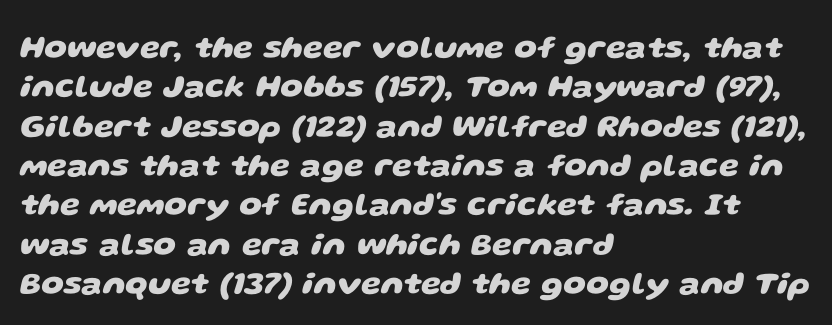
{"serif": "no", "bold": "yes", "weight": "heavy", "width": "wide", "stroke_contrast": "low", "x_height": "large", "monospaced": "no", "underline": "no", "align": "left", "line_spacing_ratio": 1.23, "letter_spacing": "normal", "letter_spacing_em": 0.0, "glyph_px": 32}
